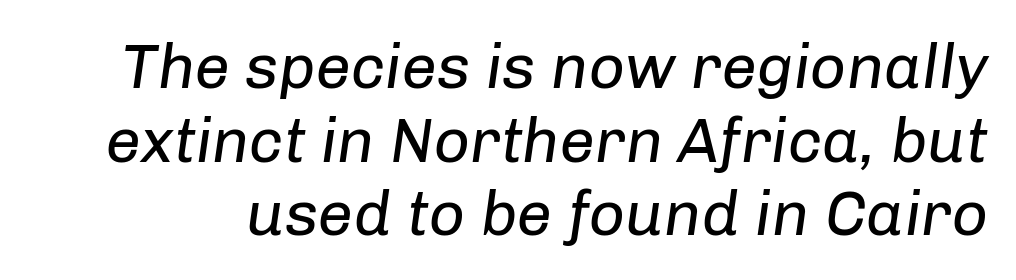
{"italic": "yes", "lean": "right", "slant_degrees": 8, "bold": "no", "weight": "regular", "width": "normal", "stroke_contrast": "low", "x_height": "medium", "monospaced": "no", "underline": "no", "line_spacing_ratio": 1.17, "letter_spacing": "normal", "letter_spacing_em": 0.0, "glyph_px": 63}
